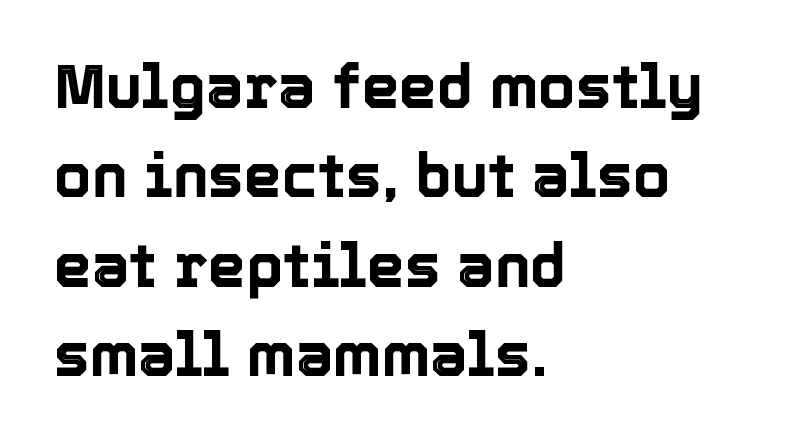
Q: Is the text italic (slanted)? A: No, it is upright.
Q: Is the text underlined? A: No.
Q: How is the paragraph aligned? A: Left-aligned.
Q: Is the spacing between letters normal or unusually wide? A: Normal.
Q: Is the spacing between lines tight, normal or loose? A: Normal.
Q: Width (condensed, normal, or wide)? A: Normal.
Q: x-height? A: Medium.
Q: Monospaced? A: No.
